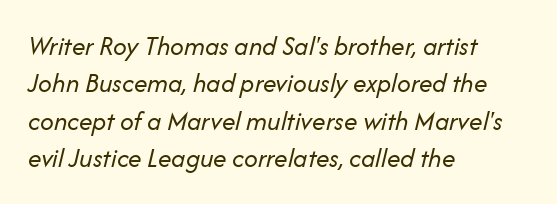
The image shows 27 px text type, italic (leaning right); set left-aligned, normal line spacing (1.38x), normal letter spacing, not underlined.
